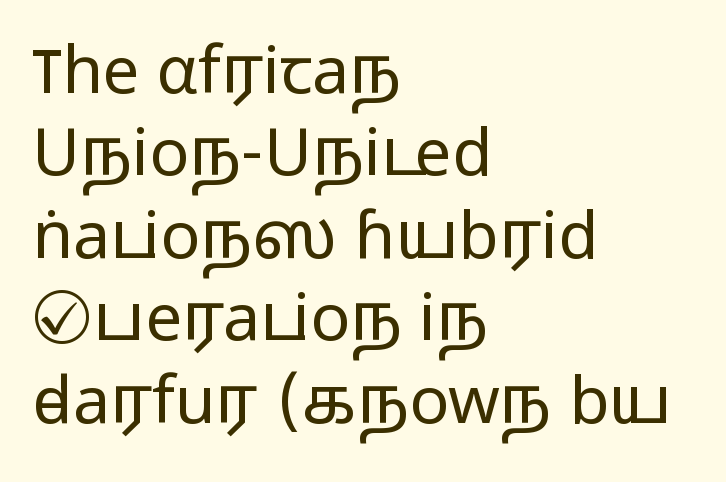
Proportional: the letters do not fall into vertical columns. Nope, not italic — everything's standing straight. These lines stack with their left ends in a neat column. Tracking here is standard; glyphs follow each other at the usual distance.
